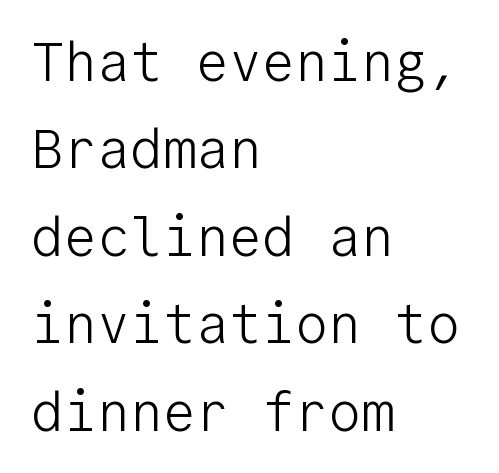
Standard letterfit; no display-style spreading of the glyphs. Casual observation: everything's shoved over to the left. Is there much room between lines? A standard amount, neither cramped nor airy. Summary of weight: not heavy and not bold. The lettering stays uniformly vertical, giving the passage a roman look.
